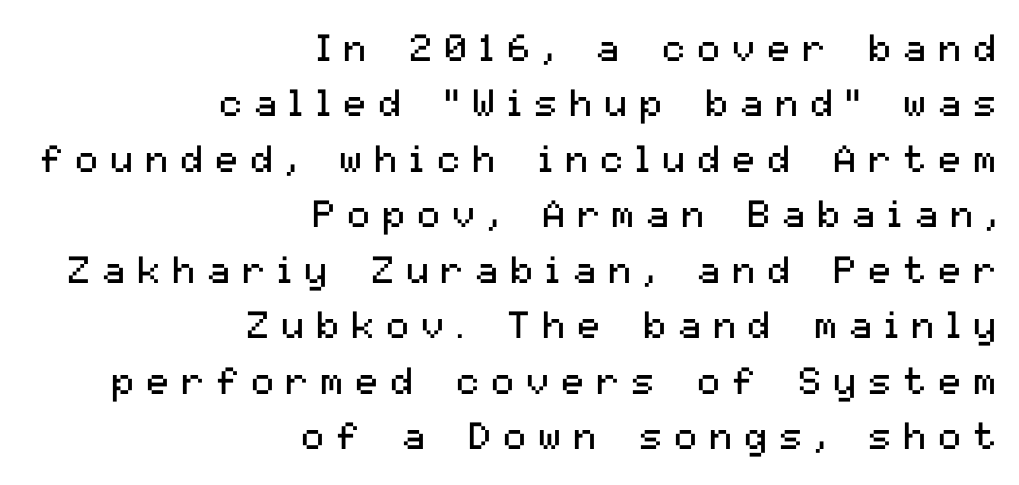
{"serif": "no", "italic": "no", "bold": "no", "weight": "regular", "width": "normal", "stroke_contrast": "medium", "x_height": "medium", "monospaced": "no", "underline": "no", "align": "right", "line_spacing": "normal", "line_spacing_ratio": 1.46, "letter_spacing": "wide", "letter_spacing_em": 0.32, "glyph_px": 38}
